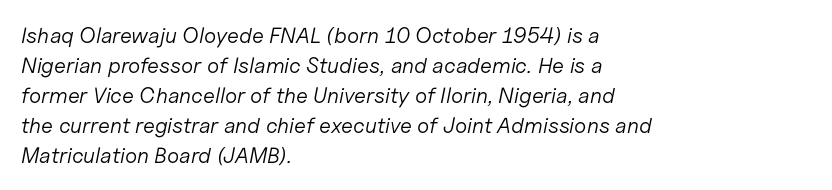
{"italic": "yes", "lean": "right", "slant_degrees": 11, "bold": "no", "underline": "no", "align": "left", "line_spacing": "normal", "line_spacing_ratio": 1.36, "letter_spacing": "normal", "letter_spacing_em": 0.0, "glyph_px": 22}
